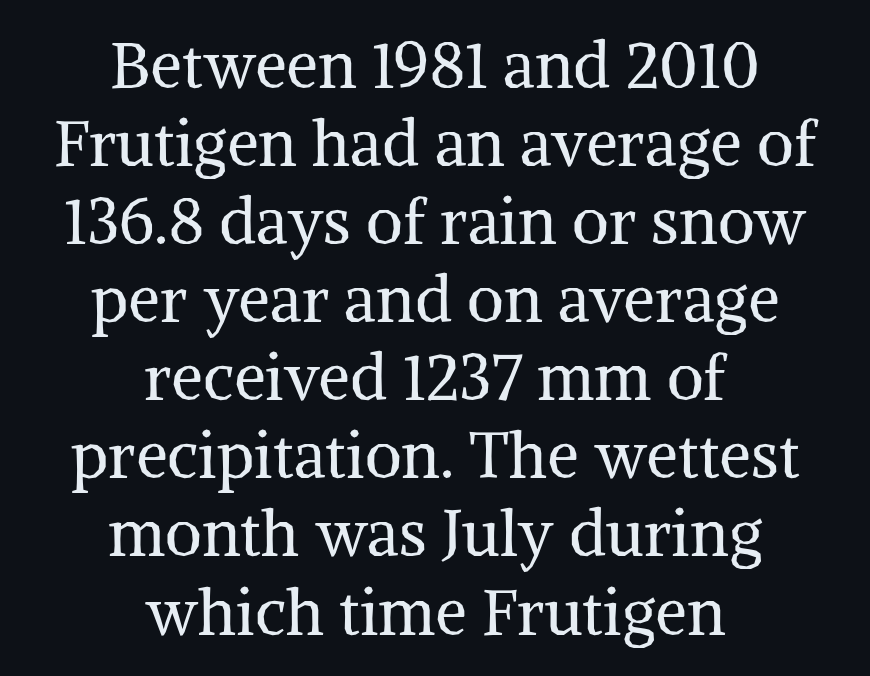
The image shows 64 px regular-weight serif type, upright; set centered, line spacing 1.22x, normal letter spacing, not underlined; medium stroke contrast and a medium x-height.
